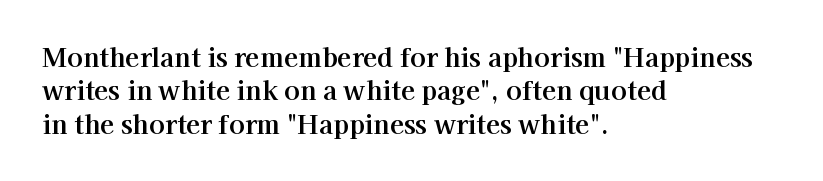
Q: Is the text italic (slanted)? A: No, it is upright.
Q: Is the text underlined? A: No.
Q: How is the paragraph aligned? A: Left-aligned.
Q: Is the spacing between letters normal or unusually wide? A: Normal.
Q: Is the spacing between lines tight, normal or loose? A: Normal.
